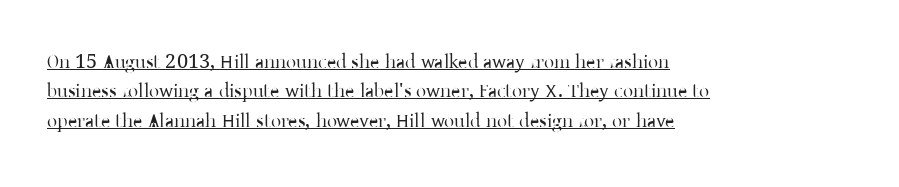
The font sits on the lighter half of the weight spectrum, regular included. Standard letterfit; no display-style spreading of the glyphs. A baseline rule has been typeset under these characters. Tall strokes in this sample are plumb rather than angled.
